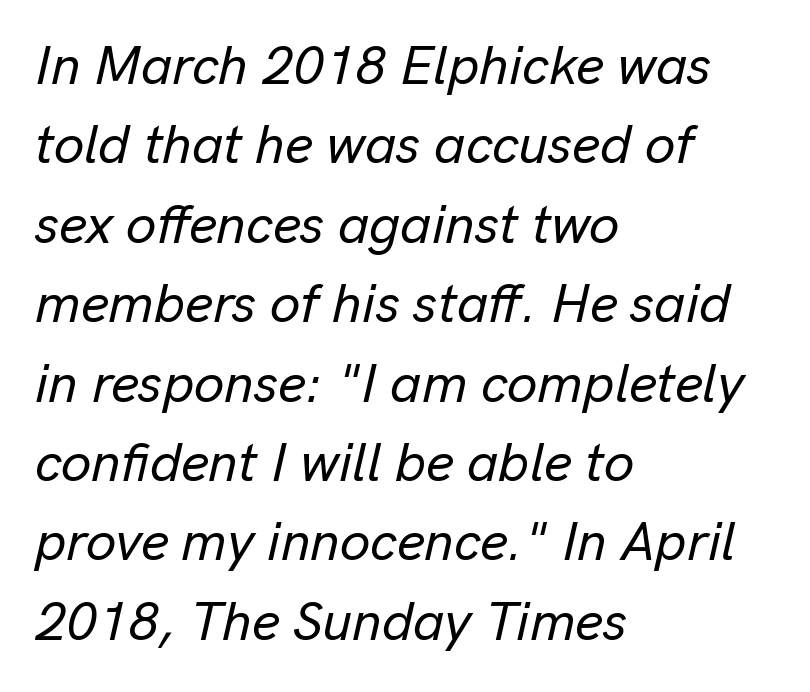
Q: Is the text italic (slanted)? A: Yes, it leans right by about 13 degrees.
Q: Is the text underlined? A: No.
Q: How is the paragraph aligned? A: Left-aligned.
Q: Is the spacing between letters normal or unusually wide? A: Normal.
Q: Is the spacing between lines tight, normal or loose? A: Normal.
Q: Width (condensed, normal, or wide)? A: Normal.
Q: Stroke contrast? A: Low.
Q: x-height? A: Medium.
Q: Monospaced? A: No.
